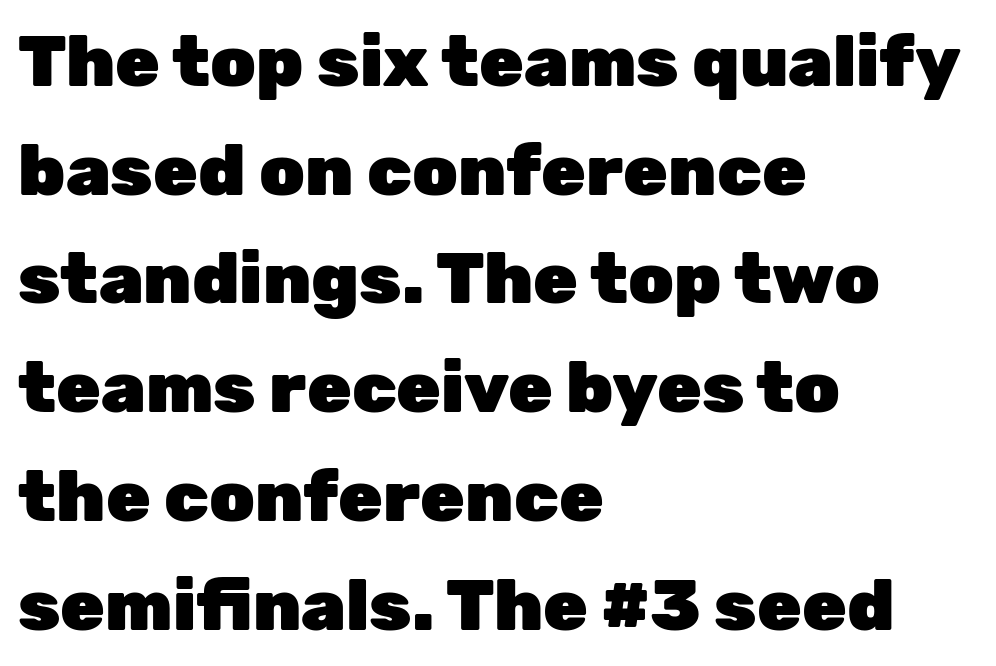
The image shows 72 px heavy sans-serif type, upright; set left-aligned, normal line spacing (1.51x), normal letter spacing, not underlined; low stroke contrast and a medium x-height.
